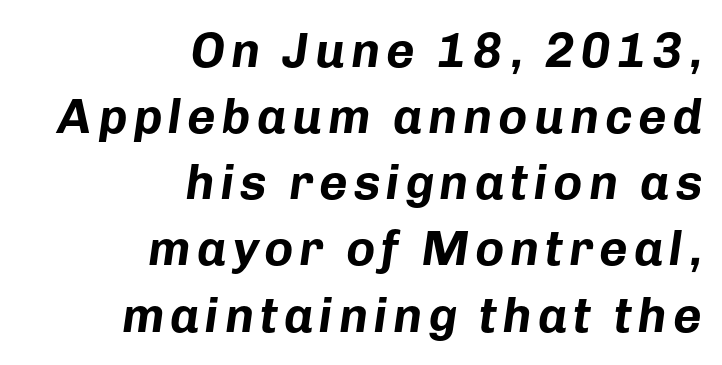
Q: Is the text bold? A: Yes.
Q: Is the text italic (slanted)? A: Yes, it leans right by about 8 degrees.
Q: Is the text underlined? A: No.
Q: How is the paragraph aligned? A: Right-aligned.
Q: Is the spacing between lines tight, normal or loose? A: Normal.
Q: Width (condensed, normal, or wide)? A: Normal.
Q: Stroke contrast? A: Low.
Q: x-height? A: Medium.
Q: Monospaced? A: No.
